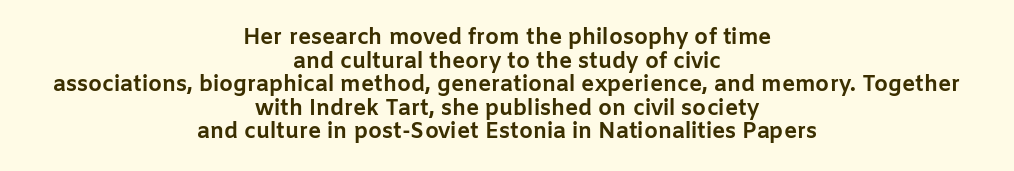
Q: Is the text bold? A: Yes.
Q: Is the text italic (slanted)? A: No, it is upright.
Q: Is the text underlined? A: No.
Q: How is the paragraph aligned? A: Centered.
Q: Is the spacing between letters normal or unusually wide? A: Normal.
Q: Is the spacing between lines tight, normal or loose? A: Tight.
